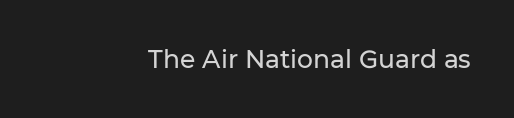
If you drew a line through each stem, it would be perfectly vertical. Characters follow at the spacing the type designer built in. The words here are not underlined.
